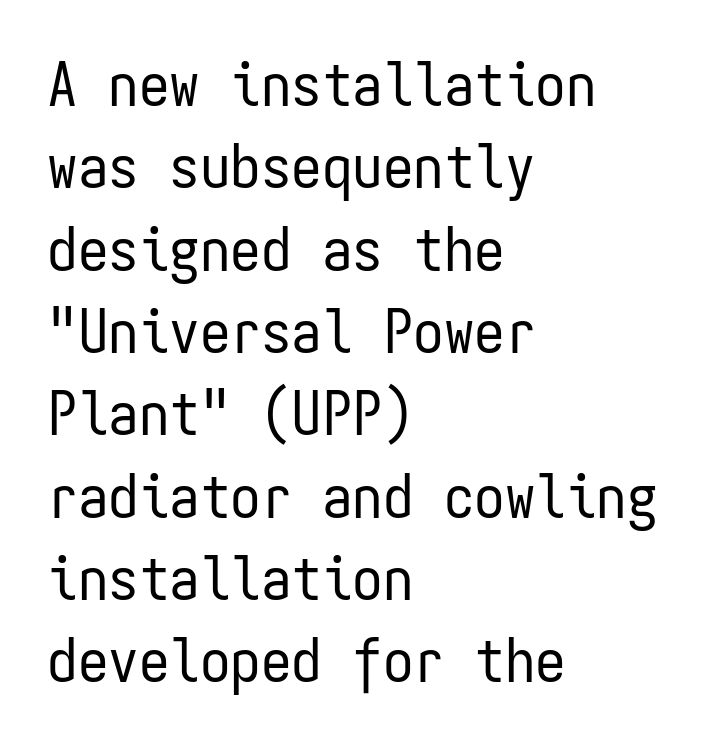
The image shows 61 px regular-weight, condensed sans-serif type, upright, monospaced; set left-aligned, normal line spacing (1.35x), normal letter spacing, not underlined; low stroke contrast and a medium x-height.
